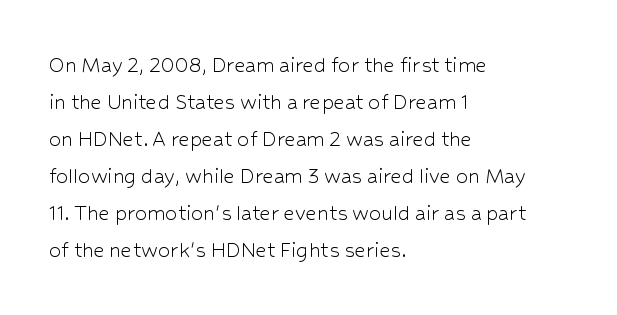
The image shows 24 px text type, upright; set left-aligned, normal line spacing (1.54x), normal letter spacing, not underlined.
